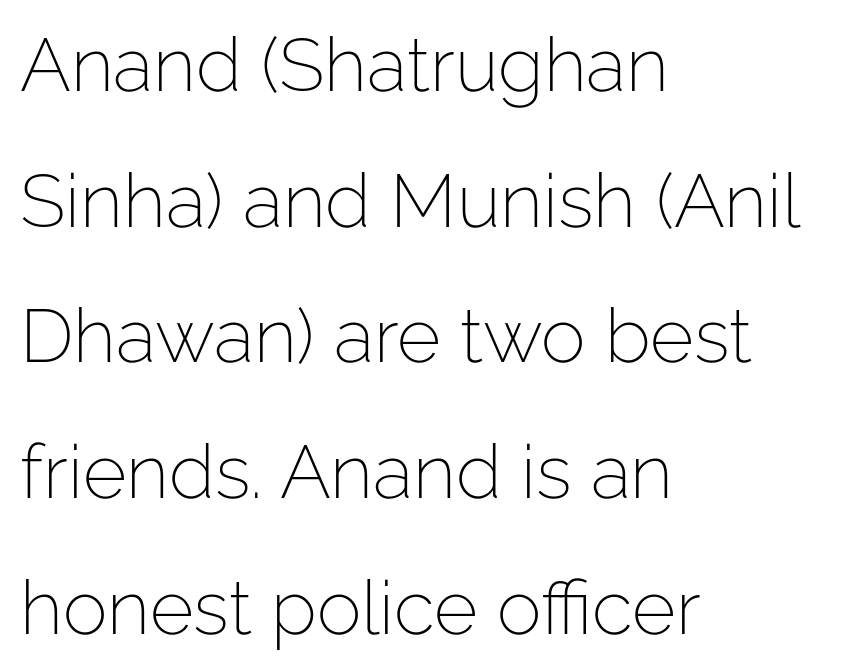
Q: Is the text bold? A: No.
Q: Is the text italic (slanted)? A: No, it is upright.
Q: Is the typeface a serif or a sans-serif typeface? A: Sans-serif.
Q: Is the text underlined? A: No.
Q: How is the paragraph aligned? A: Left-aligned.
Q: Is the spacing between letters normal or unusually wide? A: Normal.
Q: Width (condensed, normal, or wide)? A: Normal.
Q: Stroke contrast? A: Low.
Q: x-height? A: Medium.
Q: Monospaced? A: No.
